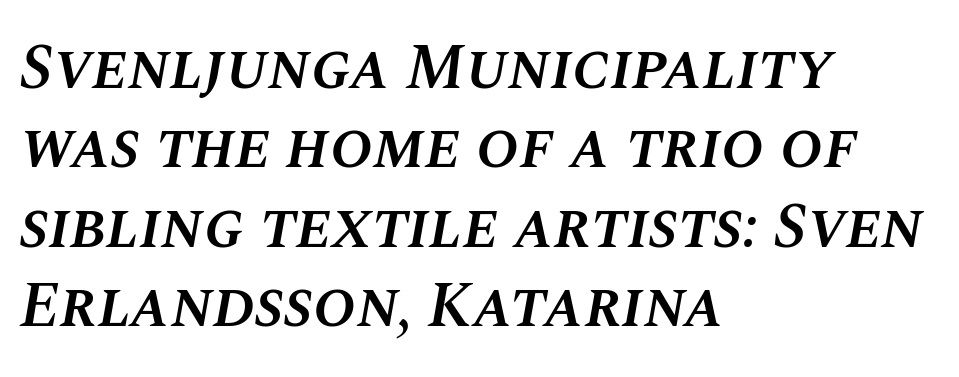
Only glyphs here, with clear space below each row. Between one letter and the next there's only the usual sliver of space. Where is the straight margin? On the left. In terms of weight, the rendering is demibold, just under bold.
